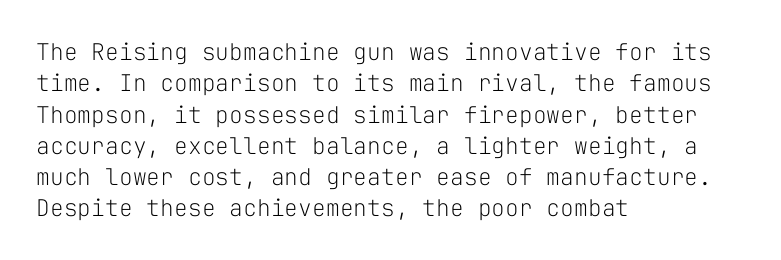
Q: Is the text bold? A: No.
Q: Is the text italic (slanted)? A: No, it is upright.
Q: Is the text underlined? A: No.
Q: How is the paragraph aligned? A: Left-aligned.
Q: Is the spacing between letters normal or unusually wide? A: Normal.
Q: Is the spacing between lines tight, normal or loose? A: Normal.
